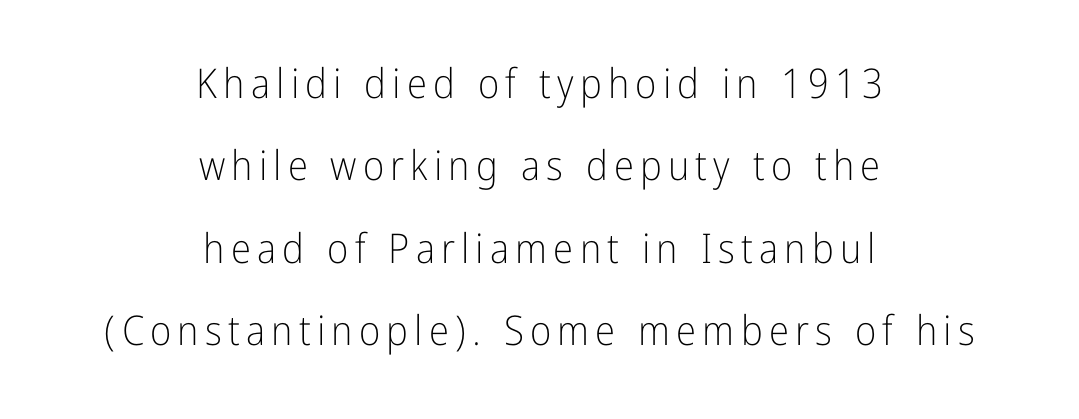
The image shows 41 px light, condensed sans-serif type, upright; set centered, loose line spacing (2.01x), not underlined; low stroke contrast and a medium x-height.
